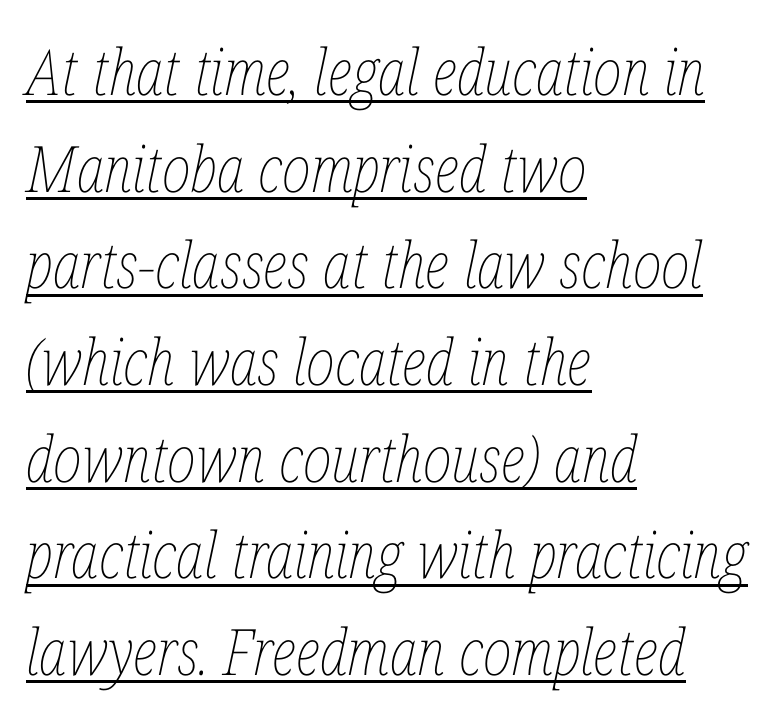
{"italic": "yes", "lean": "right", "slant_degrees": 12, "bold": "no", "weight": "thin", "width": "condensed", "stroke_contrast": "low", "x_height": "medium", "monospaced": "no", "underline": "yes", "align": "left", "line_spacing": "normal", "line_spacing_ratio": 1.51, "letter_spacing": "normal", "letter_spacing_em": 0.0, "glyph_px": 64}
